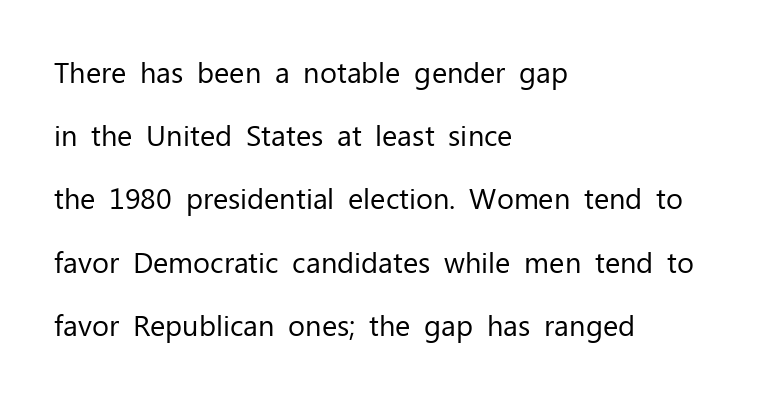
{"serif": "no", "italic": "no", "bold": "no", "weight": "regular", "width": "normal", "stroke_contrast": "low", "x_height": "medium", "monospaced": "no", "underline": "no", "align": "left", "line_spacing": "loose", "line_spacing_ratio": 2.18, "letter_spacing": "normal", "letter_spacing_em": 0.0, "glyph_px": 29}
